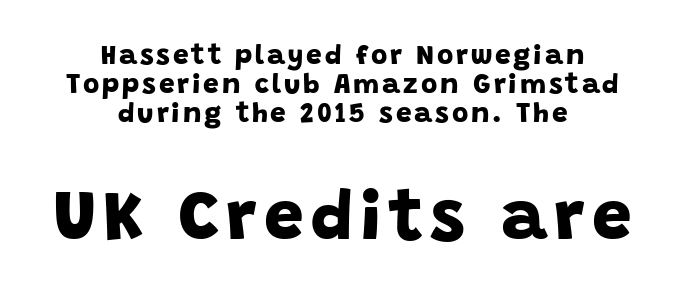
The image shows 71 px bold sans-serif type; set centered, tight line spacing (1.04x), not underlined; the second (bottom) block is 2.54x larger; low stroke contrast and a large x-height.
